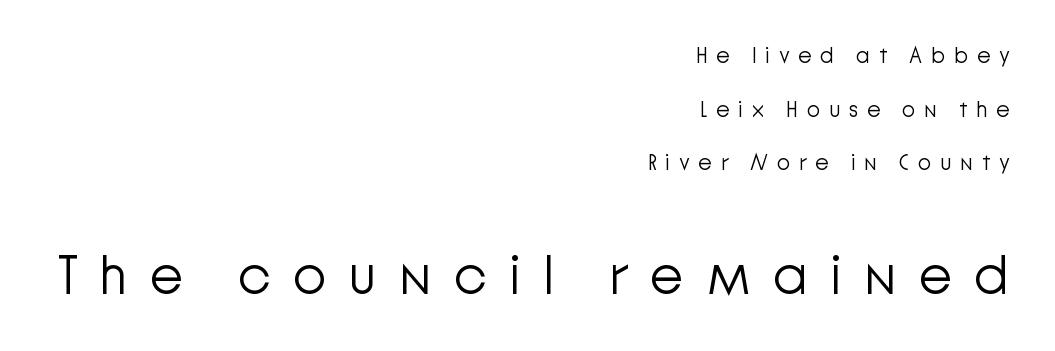
{"serif": "no", "italic": "no", "bold": "no", "weight": "light", "width": "normal", "stroke_contrast": "low", "x_height": "medium", "monospaced": "no", "underline": "no", "align": "right", "line_spacing": "loose", "line_spacing_ratio": 2.44, "letter_spacing": "wide", "letter_spacing_em": 0.39, "larger_block": "second", "size_ratio": 2.5, "glyph_px": 55}
